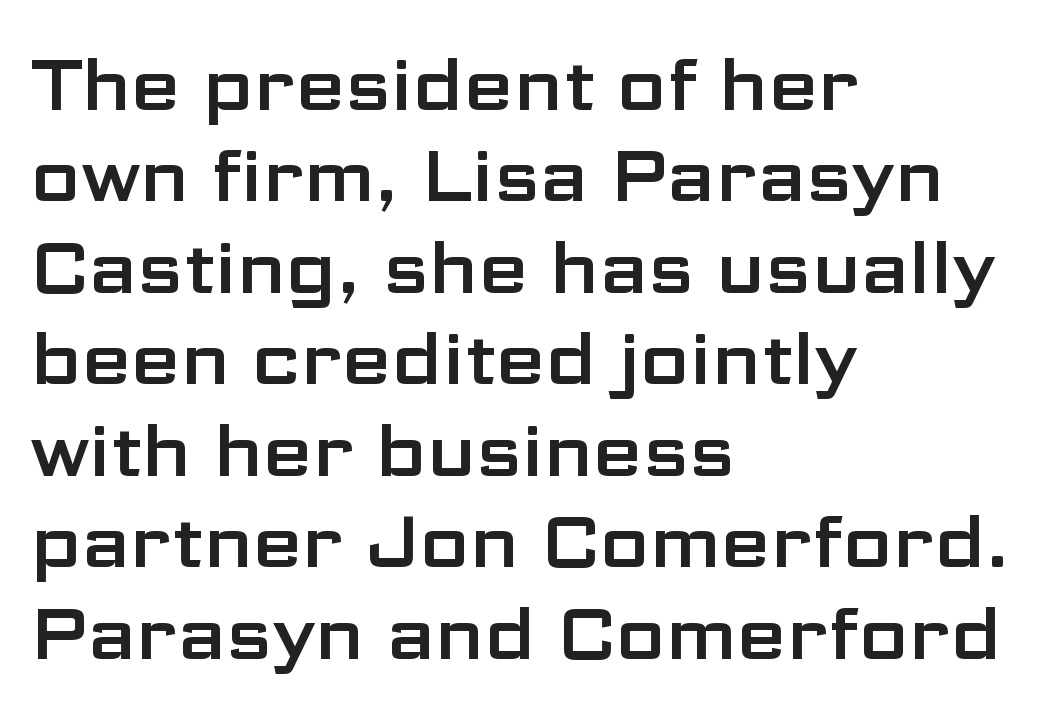
Nope, no serifs anywhere on these letters. The space between consecutive lines is moderate. This sample has the flowing, uneven cadence of proportional lettering. The rendering keeps characters at their native spacing. The foot of each line stays bare and open. Ascenders rise straight up at ninety degrees.
